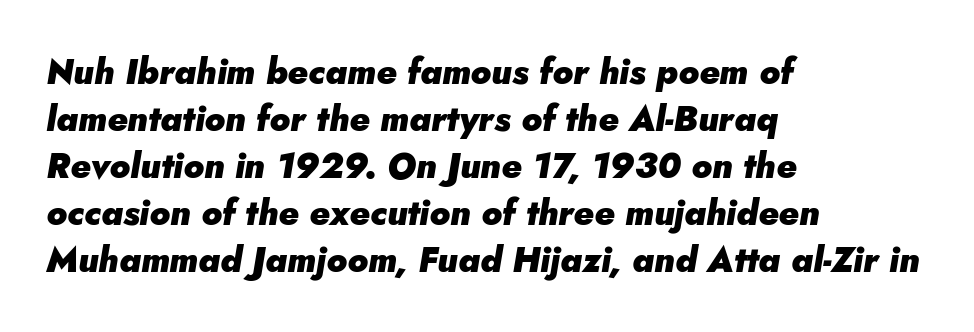
Q: Is the text bold? A: Yes.
Q: Is the text italic (slanted)? A: Yes, it leans right by about 5 degrees.
Q: Is the text underlined? A: No.
Q: How is the paragraph aligned? A: Left-aligned.
Q: Is the spacing between letters normal or unusually wide? A: Normal.
Q: Is the spacing between lines tight, normal or loose? A: Normal.
Q: Width (condensed, normal, or wide)? A: Normal.
Q: Stroke contrast? A: Low.
Q: x-height? A: Small.
Q: Monospaced? A: No.
